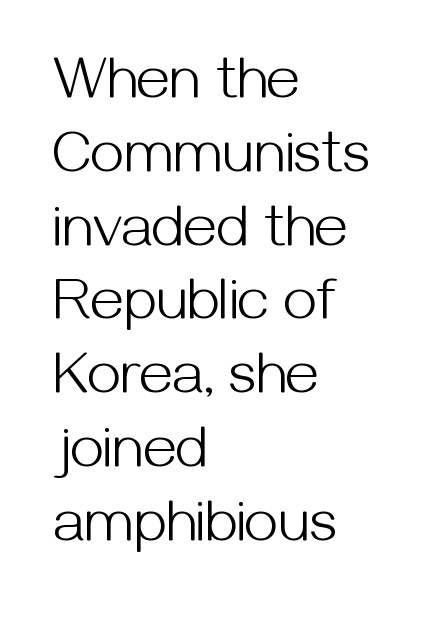
Reading down the block, your eye returns to a fixed left position each line. Here the designer chose a conventional face with non-uniform glyph widths. The letters sit at their default tracking, neither squeezed nor spread. No italicization has been applied; the sample stays upright. Nothing sits at the stroke ends, so this counts as sans-serif. Weight: regular or lighter.
